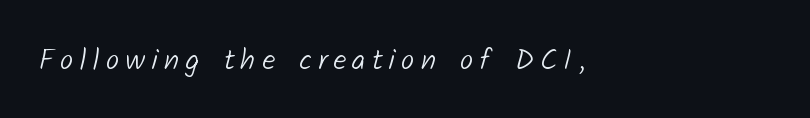
{"serif": "no", "bold": "no", "weight": "light", "width": "normal", "stroke_contrast": "low", "x_height": "medium", "monospaced": "no", "underline": "no", "align": "left", "letter_spacing": "wide", "letter_spacing_em": 0.2, "glyph_px": 30}
